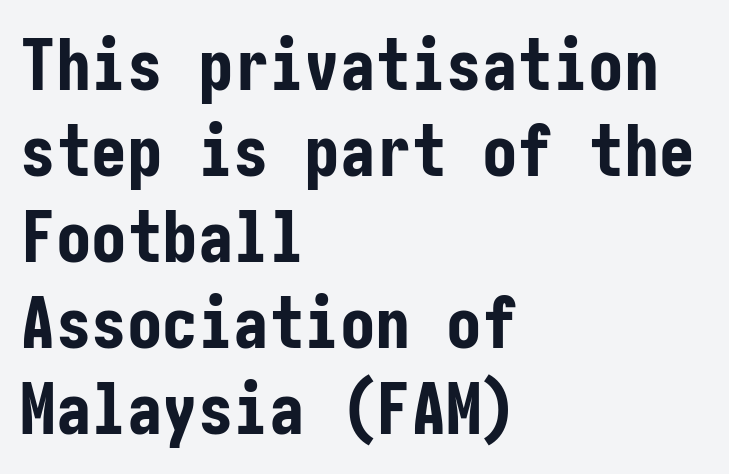
The image shows 71 px bold, condensed sans-serif type, upright; set left-aligned, line spacing 1.21x, normal letter spacing, not underlined; low stroke contrast and a medium x-height.
